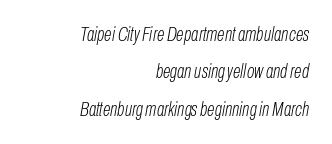
Q: Is the text bold? A: No.
Q: Is the text italic (slanted)? A: Yes, it leans right by about 10 degrees.
Q: Is the text underlined? A: No.
Q: How is the paragraph aligned? A: Right-aligned.
Q: Is the spacing between letters normal or unusually wide? A: Normal.
